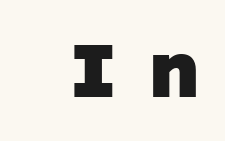
The image shows 75 px heavy sans-serif type; set unusually wide letter spacing (+0.44 em), not underlined; low stroke contrast and a large x-height.
